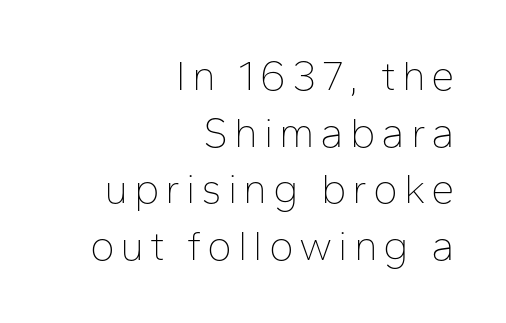
Q: Is the text bold? A: No.
Q: Is the text italic (slanted)? A: No, it is upright.
Q: Is the typeface a serif or a sans-serif typeface? A: Sans-serif.
Q: Is the text underlined? A: No.
Q: How is the paragraph aligned? A: Right-aligned.
Q: Is the spacing between lines tight, normal or loose? A: Normal.
Q: Width (condensed, normal, or wide)? A: Normal.
Q: Stroke contrast? A: Low.
Q: x-height? A: Medium.
Q: Monospaced? A: No.
